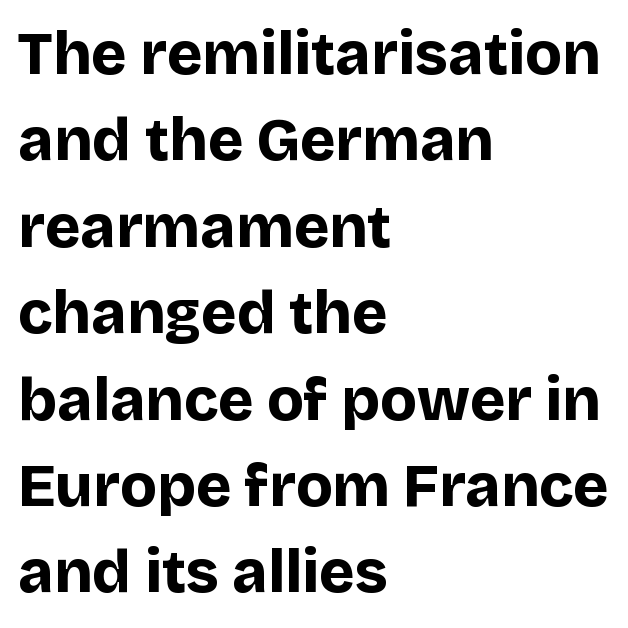
The image shows 60 px bold sans-serif type, upright; set left-aligned, normal line spacing (1.44x), normal letter spacing, not underlined; low stroke contrast and a large x-height.
